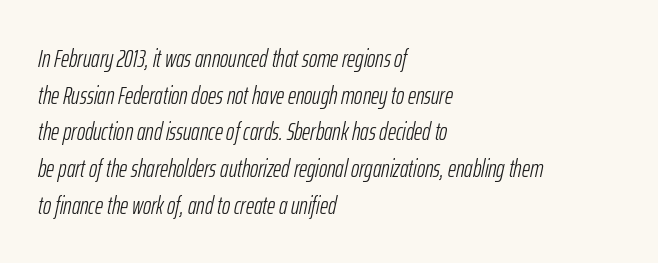
The image shows 25 px text type, italic (leaning right); set left-aligned, normal line spacing (1.47x), normal letter spacing, not underlined.
